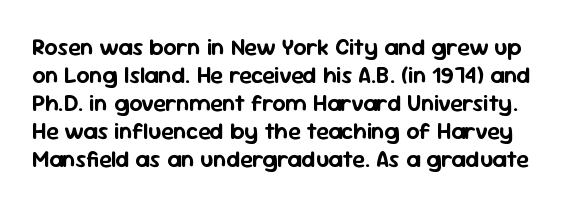
Q: Is the text italic (slanted)? A: No, it is upright.
Q: Is the text underlined? A: No.
Q: Is the spacing between letters normal or unusually wide? A: Normal.
